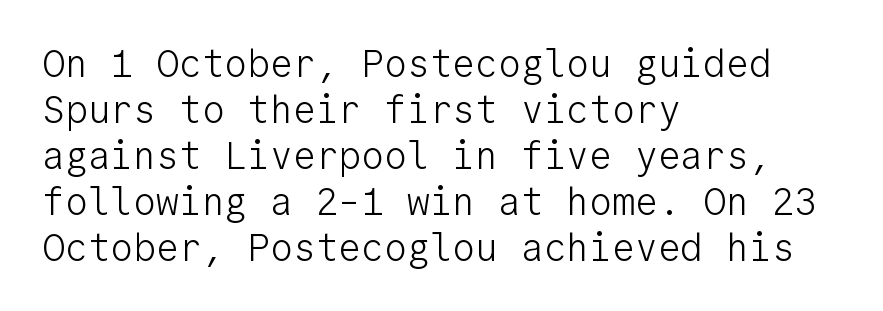
The image shows 38 px light sans-serif type, upright, monospaced; set left-aligned, line spacing 1.21x, normal letter spacing, not underlined; low stroke contrast and a medium x-height.
